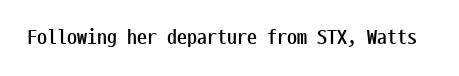
Q: Is the text bold? A: Yes.
Q: Is the text italic (slanted)? A: No, it is upright.
Q: Is the text underlined? A: No.
Q: Is the spacing between letters normal or unusually wide? A: Normal.
